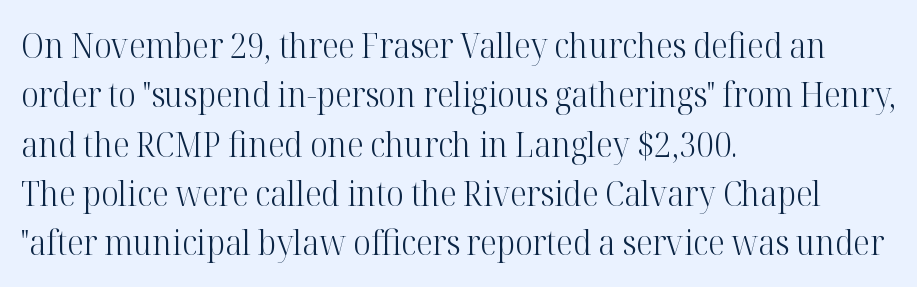
Q: Is the text bold? A: No.
Q: Is the text italic (slanted)? A: No, it is upright.
Q: Is the typeface a serif or a sans-serif typeface? A: Serif.
Q: Is the text underlined? A: No.
Q: How is the paragraph aligned? A: Left-aligned.
Q: Is the spacing between letters normal or unusually wide? A: Normal.
Q: Is the spacing between lines tight, normal or loose? A: Normal.
Q: Width (condensed, normal, or wide)? A: Normal.
Q: Stroke contrast? A: High.
Q: x-height? A: Medium.
Q: Monospaced? A: No.
